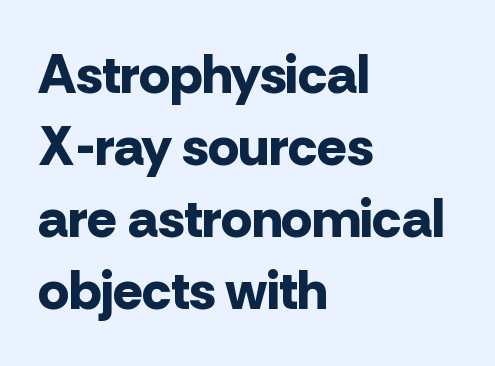
{"serif": "no", "italic": "no", "bold": "yes", "weight": "bold", "width": "normal", "stroke_contrast": "low", "x_height": "medium", "monospaced": "no", "underline": "no", "align": "left", "line_spacing": "normal", "line_spacing_ratio": 1.31, "letter_spacing": "normal", "letter_spacing_em": 0.0, "glyph_px": 55}
